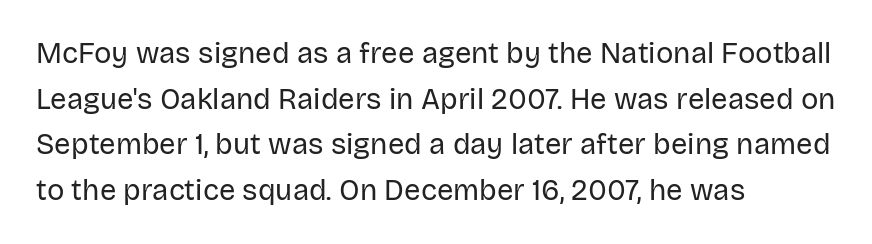
The image shows 29 px regular-weight sans-serif type, upright; set left-aligned, normal line spacing (1.57x), normal letter spacing, not underlined; low stroke contrast and a large x-height.
